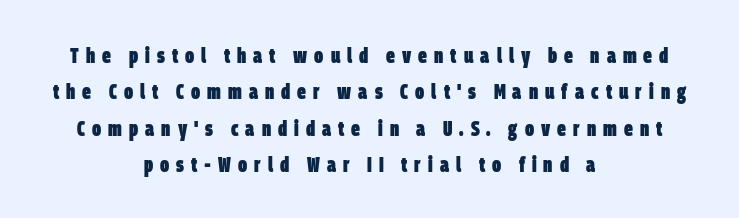
Evenly set lines give the paragraph a standard silhouette. Descender tails drop into unmarked territory. These words are printed bold, with thick strokes throughout. Visually the block forms a symmetrical silhouette, jagged on both flanks.
